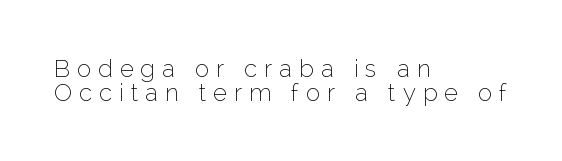
{"italic": "no", "bold": "no", "underline": "no", "align": "left", "line_spacing": "tight", "line_spacing_ratio": 1.0, "letter_spacing": "wide", "letter_spacing_em": 0.29, "glyph_px": 24}
